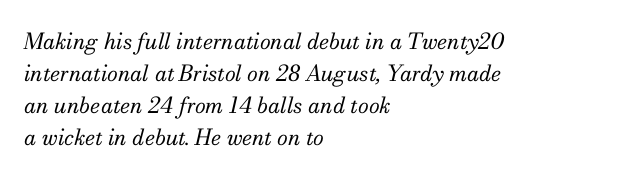
{"italic": "yes", "lean": "right", "slant_degrees": 13, "bold": "no", "underline": "no", "align": "left", "line_spacing": "normal", "line_spacing_ratio": 1.46, "letter_spacing": "normal", "letter_spacing_em": 0.0, "glyph_px": 22}
